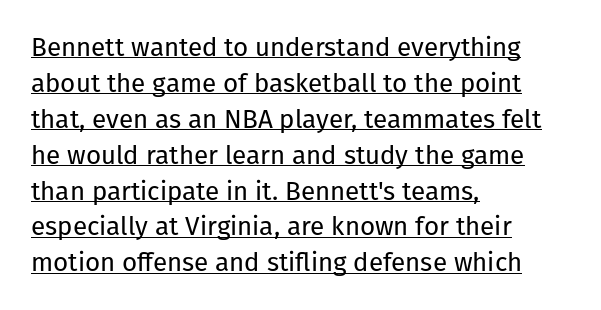
{"italic": "no", "bold": "no", "underline": "yes", "align": "left", "line_spacing": "normal", "line_spacing_ratio": 1.38, "letter_spacing": "normal", "letter_spacing_em": 0.0, "glyph_px": 26}
